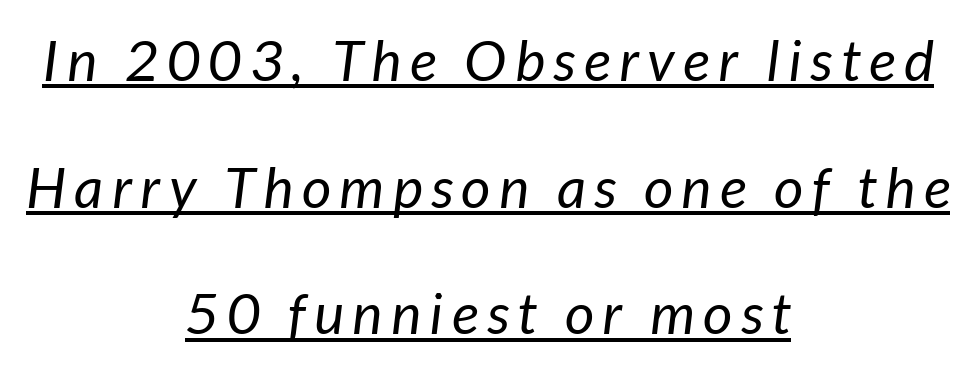
{"italic": "yes", "lean": "right", "slant_degrees": 7, "bold": "no", "weight": "regular", "width": "normal", "stroke_contrast": "low", "x_height": "medium", "monospaced": "no", "underline": "yes", "align": "center", "line_spacing": "loose", "line_spacing_ratio": 2.22, "glyph_px": 57}
